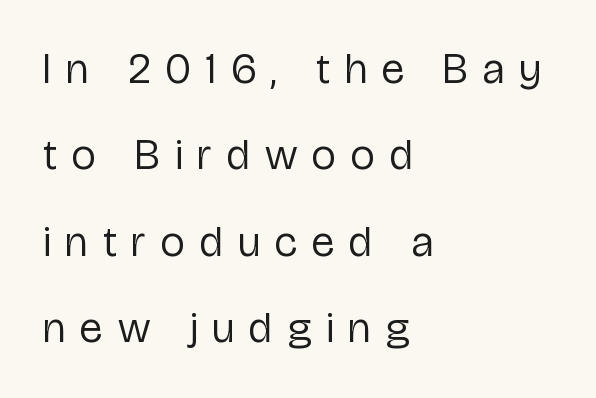
Q: Is the text bold? A: No.
Q: Is the text italic (slanted)? A: No, it is upright.
Q: Is the typeface a serif or a sans-serif typeface? A: Sans-serif.
Q: Is the text underlined? A: No.
Q: How is the paragraph aligned? A: Left-aligned.
Q: Is the spacing between letters normal or unusually wide? A: Unusually wide.
Q: Is the spacing between lines tight, normal or loose? A: Loose.
Q: Width (condensed, normal, or wide)? A: Condensed.
Q: Stroke contrast? A: Low.
Q: x-height? A: Medium.
Q: Monospaced? A: No.
